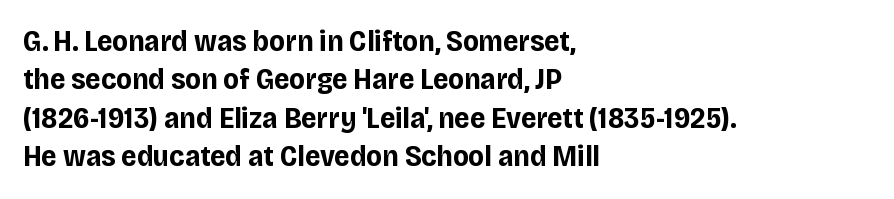
Q: Is the text bold? A: Yes.
Q: Is the text italic (slanted)? A: No, it is upright.
Q: Is the typeface a serif or a sans-serif typeface? A: Sans-serif.
Q: Is the text underlined? A: No.
Q: How is the paragraph aligned? A: Left-aligned.
Q: Is the spacing between letters normal or unusually wide? A: Normal.
Q: Is the spacing between lines tight, normal or loose? A: Normal.
Q: Width (condensed, normal, or wide)? A: Normal.
Q: Stroke contrast? A: Low.
Q: x-height? A: Large.
Q: Monospaced? A: No.
